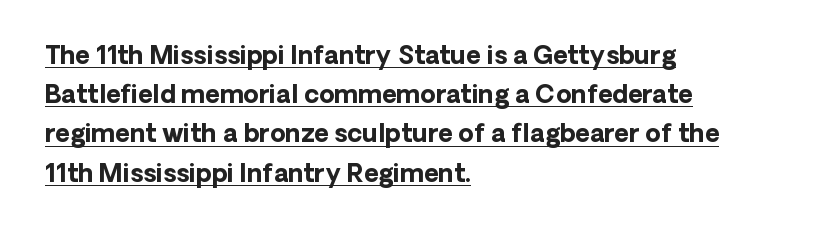
Q: Is the text bold? A: Yes.
Q: Is the text italic (slanted)? A: No, it is upright.
Q: Is the text underlined? A: Yes.
Q: How is the paragraph aligned? A: Left-aligned.
Q: Is the spacing between letters normal or unusually wide? A: Normal.
Q: Is the spacing between lines tight, normal or loose? A: Normal.
